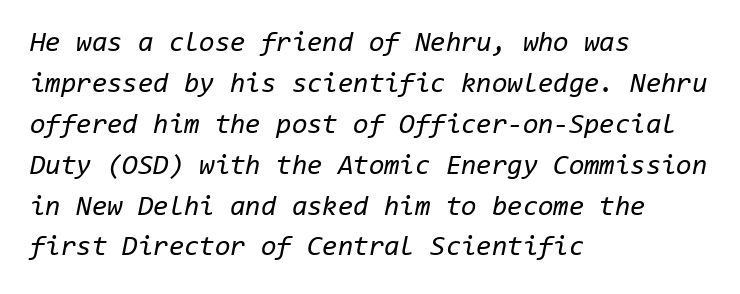
Q: Is the text bold? A: No.
Q: Is the text italic (slanted)? A: Yes, it leans right by about 11 degrees.
Q: Is the text underlined? A: No.
Q: How is the paragraph aligned? A: Left-aligned.
Q: Is the spacing between letters normal or unusually wide? A: Normal.
Q: Is the spacing between lines tight, normal or loose? A: Normal.
Q: Width (condensed, normal, or wide)? A: Normal.
Q: Stroke contrast? A: Low.
Q: x-height? A: Medium.
Q: Monospaced? A: Yes.
